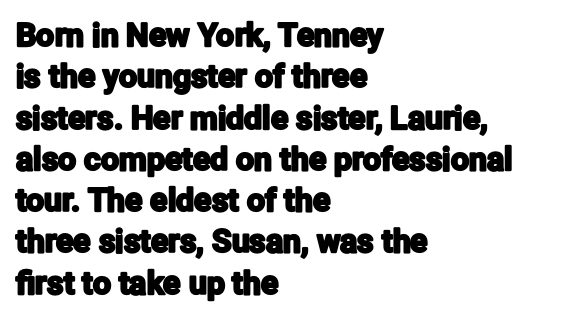
Q: Is the text italic (slanted)? A: No, it is upright.
Q: Is the typeface a serif or a sans-serif typeface? A: Sans-serif.
Q: Is the text underlined? A: No.
Q: How is the paragraph aligned? A: Left-aligned.
Q: Is the spacing between letters normal or unusually wide? A: Normal.
Q: Is the spacing between lines tight, normal or loose? A: Normal.
Q: Width (condensed, normal, or wide)? A: Condensed.
Q: Stroke contrast? A: Low.
Q: x-height? A: Medium.
Q: Monospaced? A: No.
